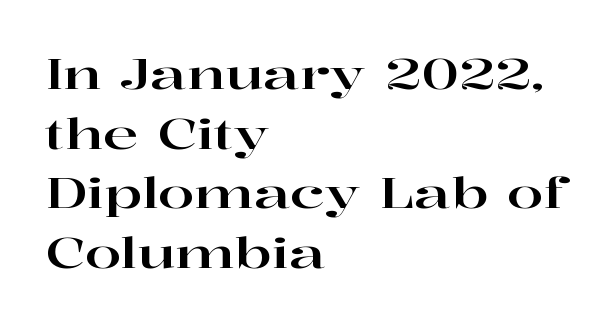
Do the characters align in a grid? No, the font is proportional. Check under the words: just untouched page. There is no visible air inserted between adjacent glyphs. Horizontal bands of white between lines are of average thickness. If you drew a ruler down the left edge, every line would touch it.
